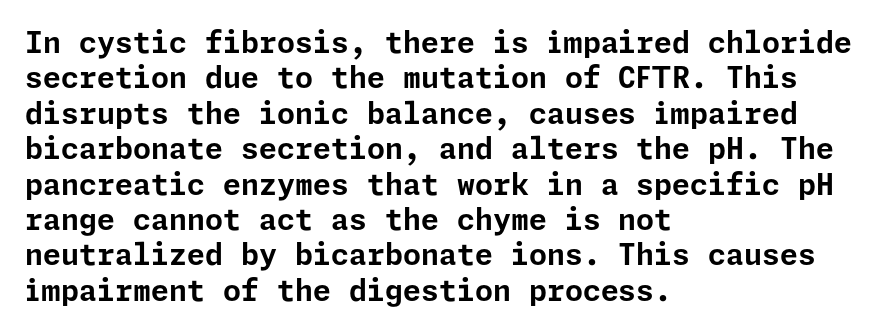
Q: Is the text bold? A: Yes.
Q: Is the text italic (slanted)? A: No, it is upright.
Q: Is the typeface a serif or a sans-serif typeface? A: Sans-serif.
Q: Is the text underlined? A: No.
Q: How is the paragraph aligned? A: Left-aligned.
Q: Is the spacing between letters normal or unusually wide? A: Normal.
Q: Width (condensed, normal, or wide)? A: Normal.
Q: Stroke contrast? A: Low.
Q: x-height? A: Medium.
